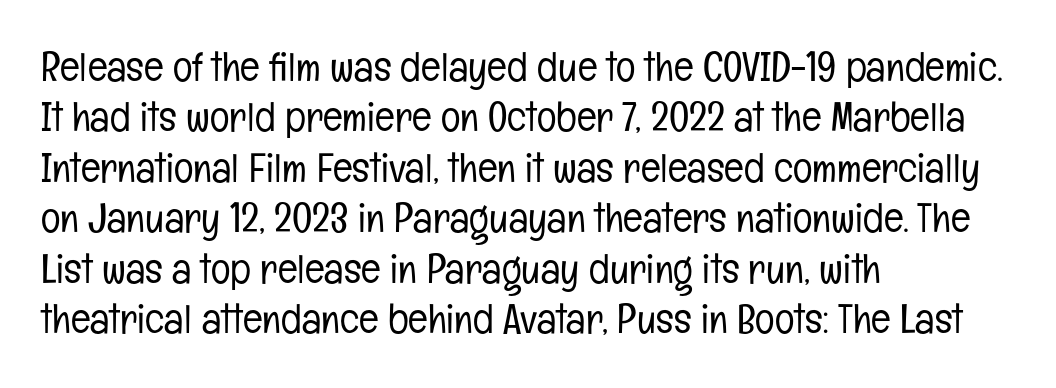
{"serif": "no", "italic": "no", "bold": "no", "weight": "light", "width": "condensed", "stroke_contrast": "low", "x_height": "medium", "monospaced": "no", "underline": "no", "align": "left", "line_spacing_ratio": 1.23, "letter_spacing": "normal", "letter_spacing_em": 0.0, "glyph_px": 41}
